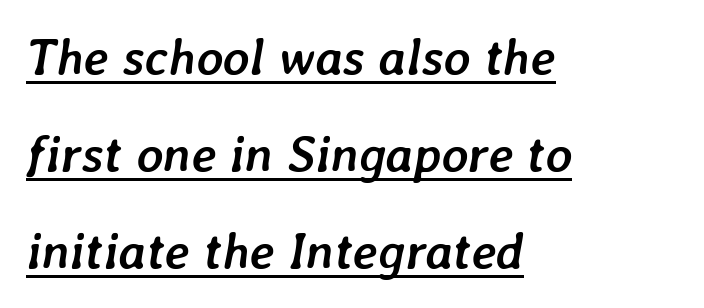
The image shows 51 px semibold type, italic (leaning right); set left-aligned, loose line spacing (1.9x), normal letter spacing, underlined; low stroke contrast and a medium x-height.
